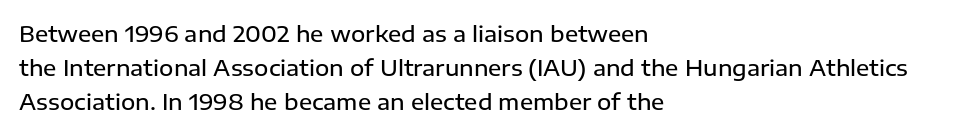
{"italic": "no", "bold": "semi", "underline": "no", "align": "left", "line_spacing": "normal", "line_spacing_ratio": 1.55, "letter_spacing": "normal", "letter_spacing_em": 0.0, "glyph_px": 22}
